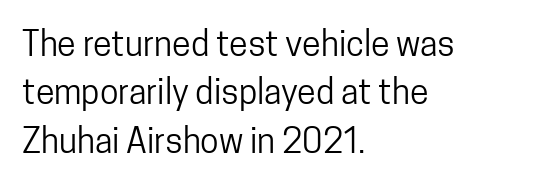
Q: Is the text bold? A: No.
Q: Is the text italic (slanted)? A: No, it is upright.
Q: Is the typeface a serif or a sans-serif typeface? A: Sans-serif.
Q: Is the text underlined? A: No.
Q: How is the paragraph aligned? A: Left-aligned.
Q: Is the spacing between letters normal or unusually wide? A: Normal.
Q: Is the spacing between lines tight, normal or loose? A: Normal.
Q: Width (condensed, normal, or wide)? A: Condensed.
Q: Stroke contrast? A: Low.
Q: x-height? A: Medium.
Q: Monospaced? A: No.
